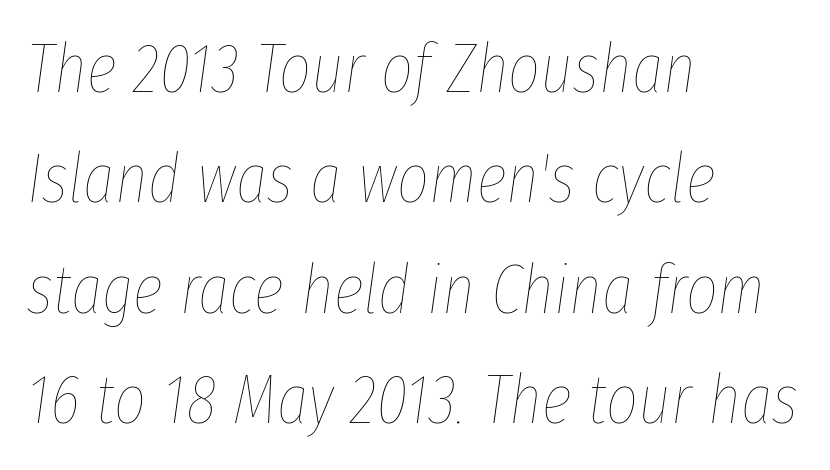
{"italic": "yes", "lean": "right", "slant_degrees": 8, "bold": "no", "weight": "thin", "width": "condensed", "stroke_contrast": "low", "x_height": "medium", "monospaced": "no", "underline": "no", "align": "left", "line_spacing": "normal", "line_spacing_ratio": 1.6, "letter_spacing": "normal", "letter_spacing_em": 0.0, "glyph_px": 69}
